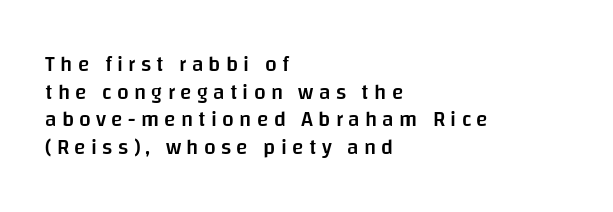
The image shows 21 px text type, upright; set left-aligned, normal line spacing (1.31x), unusually wide letter spacing (+0.25 em), not underlined.
